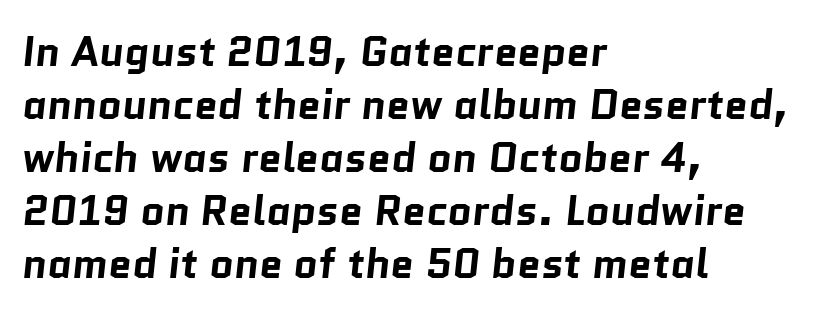
The image shows 42 px bold sans-serif type; set left-aligned, normal line spacing (1.26x), normal letter spacing, not underlined; low stroke contrast and a medium x-height.
